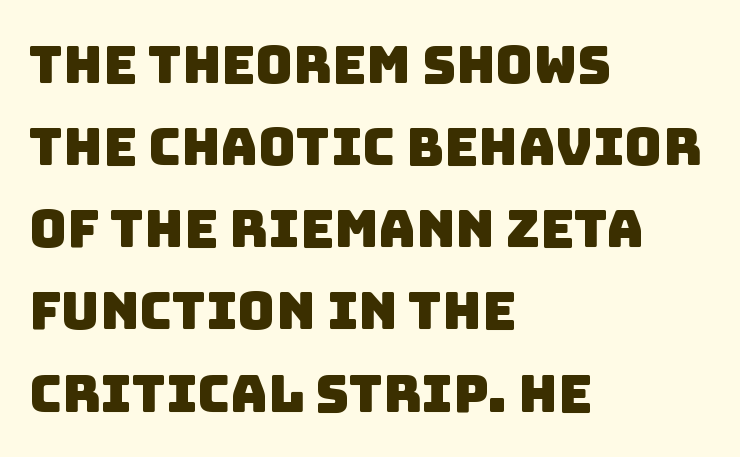
The image shows 52 px sans-serif type; set left-aligned, normal line spacing (1.58x), normal letter spacing, not underlined; low stroke contrast and a large x-height.
